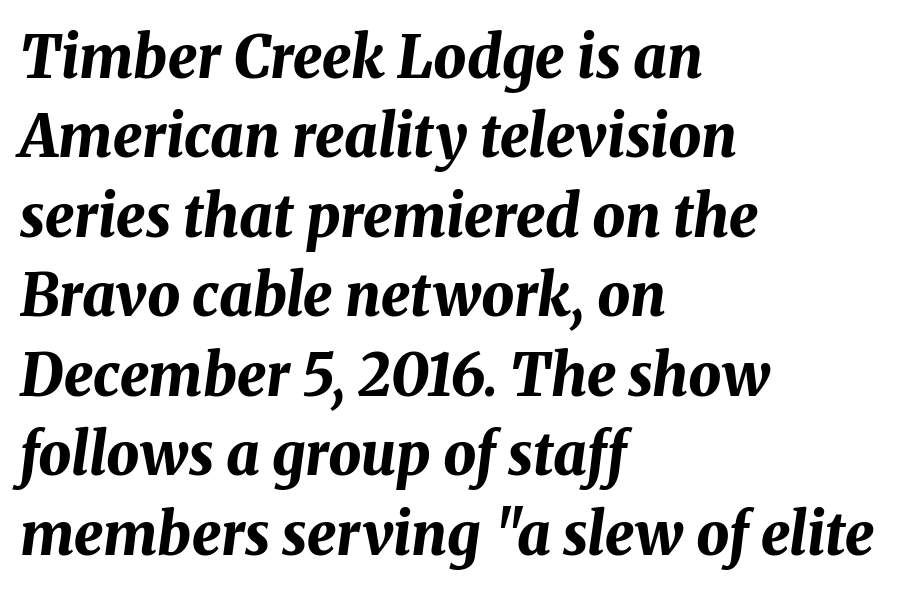
The image shows 58 px bold type, italic (leaning right); set left-aligned, normal line spacing (1.37x), normal letter spacing, not underlined; medium stroke contrast and a medium x-height.
